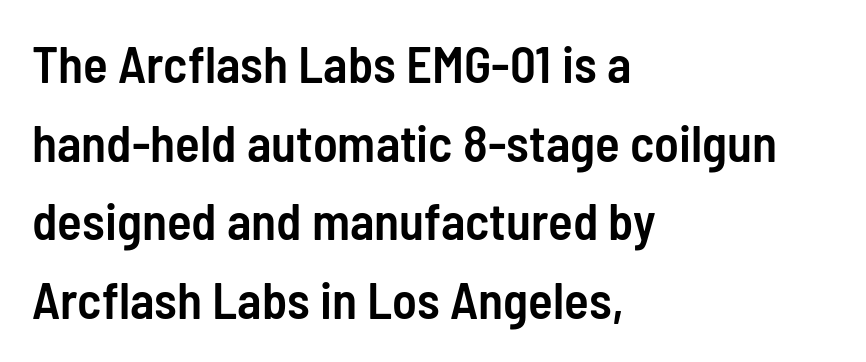
The image shows 51 px semibold, condensed sans-serif type, upright; set left-aligned, normal line spacing (1.54x), normal letter spacing, not underlined; low stroke contrast and a medium x-height.
